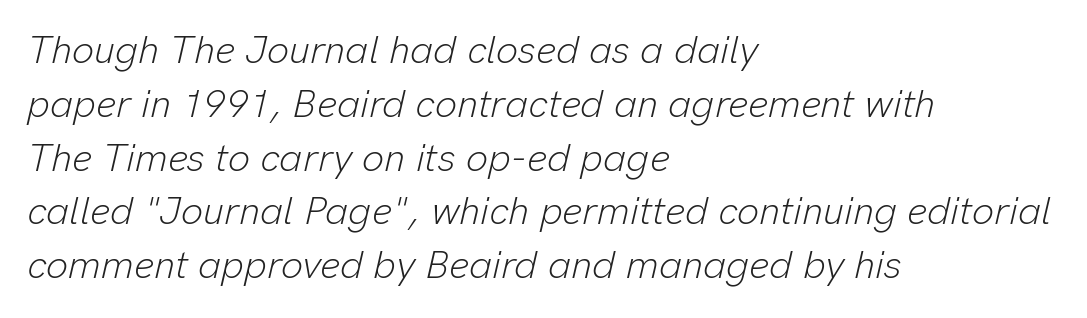
Q: Is the text bold? A: No.
Q: Is the text italic (slanted)? A: Yes, it leans right by about 13 degrees.
Q: Is the text underlined? A: No.
Q: How is the paragraph aligned? A: Left-aligned.
Q: Is the spacing between letters normal or unusually wide? A: Normal.
Q: Is the spacing between lines tight, normal or loose? A: Normal.
Q: Width (condensed, normal, or wide)? A: Normal.
Q: Stroke contrast? A: Low.
Q: x-height? A: Medium.
Q: Monospaced? A: No.
